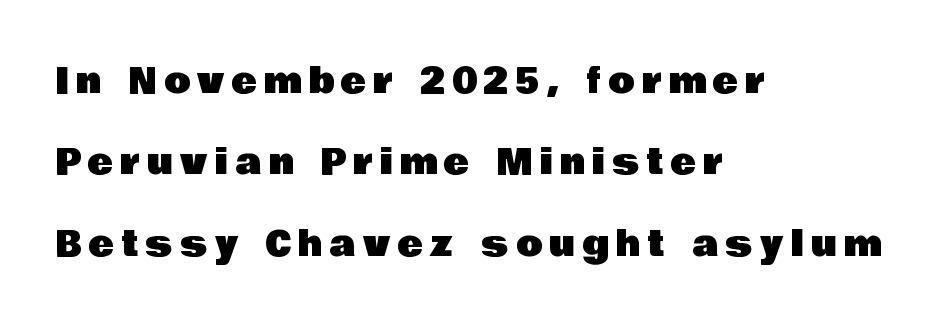
{"serif": "no", "italic": "no", "width": "normal", "stroke_contrast": "low", "x_height": "large", "monospaced": "no", "underline": "no", "align": "left", "line_spacing": "loose", "line_spacing_ratio": 2.39, "letter_spacing": "wide", "letter_spacing_em": 0.22, "glyph_px": 34}
